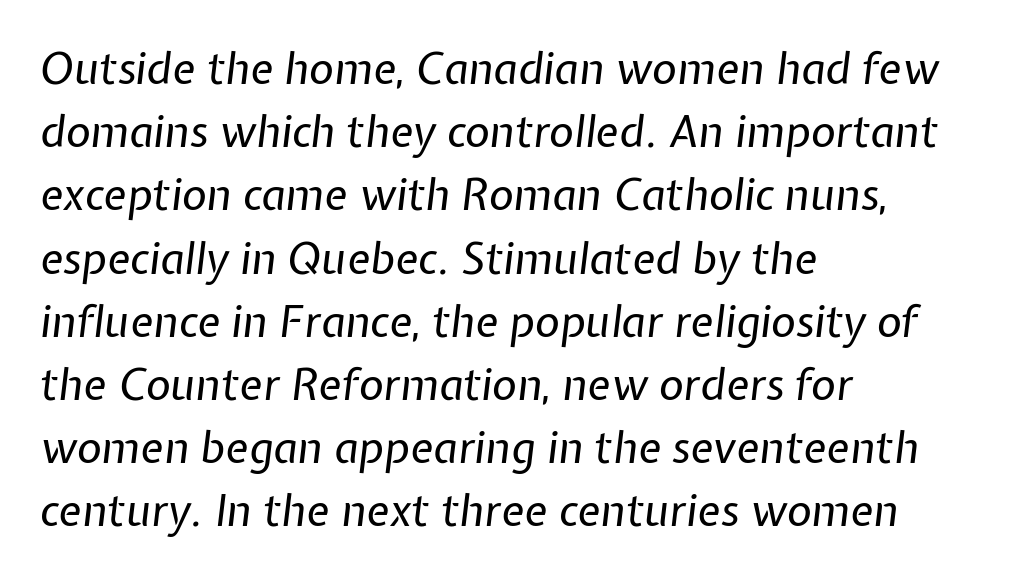
The image shows 43 px regular-weight type, italic (leaning right); set left-aligned, normal line spacing (1.47x), normal letter spacing, not underlined; low stroke contrast and a medium x-height.
